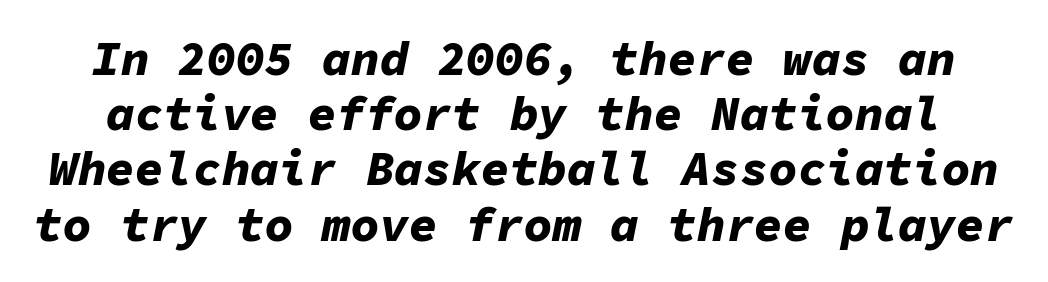
The image shows 48 px bold type, italic (leaning right), monospaced; set tight line spacing (1.15x), normal letter spacing, not underlined; low stroke contrast and a medium x-height.
